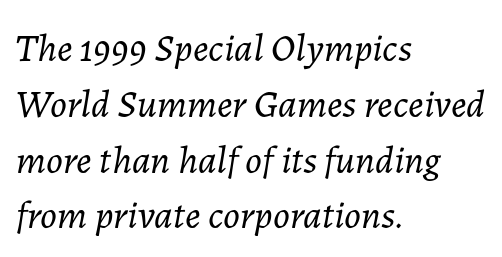
The image shows 39 px light type, italic (leaning right); set left-aligned, normal line spacing (1.43x), normal letter spacing, not underlined; low stroke contrast and a medium x-height.
